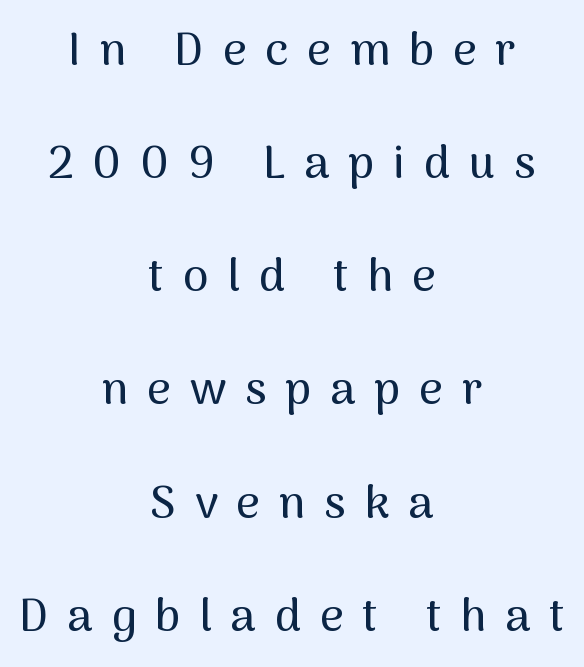
{"serif": "no", "italic": "no", "width": "normal", "stroke_contrast": "medium", "x_height": "medium", "monospaced": "no", "underline": "no", "align": "center", "line_spacing": "loose", "line_spacing_ratio": 2.46, "letter_spacing": "wide", "letter_spacing_em": 0.41, "glyph_px": 46}
